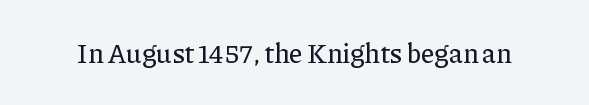
The image shows 27 px text type, upright; set normal letter spacing, not underlined.
